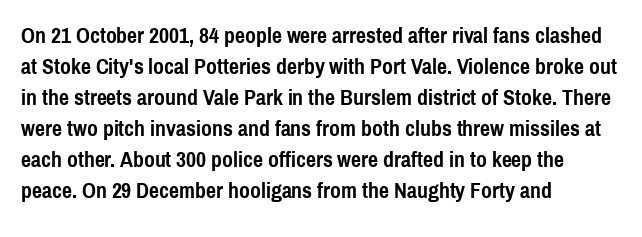
The image shows 22 px bold type, upright; set left-aligned, normal line spacing (1.41x), normal letter spacing, not underlined.
